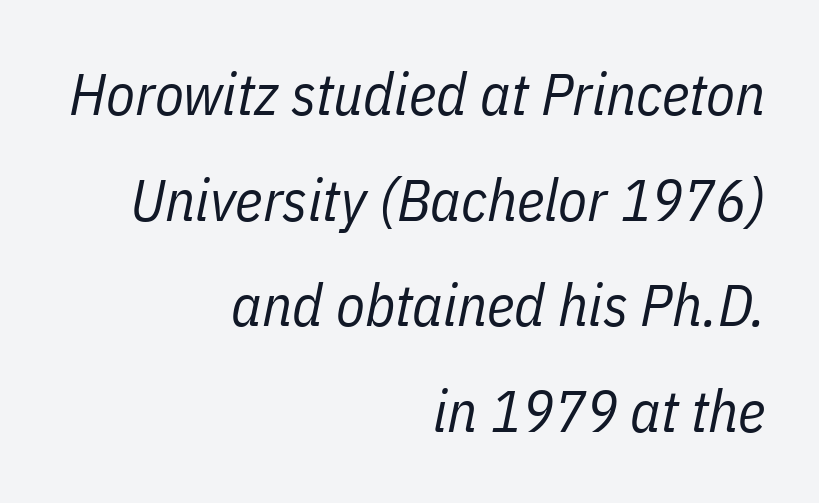
Here the designer chose a conventional face with non-uniform glyph widths. The rendering anchors every line to the right-hand side. This reads as an unemphasized weight, regular at the heaviest. Only glyphs here, with clear space below each row. Characters follow at the spacing the type designer built in. Looking at the ascenders, they clearly lean.
